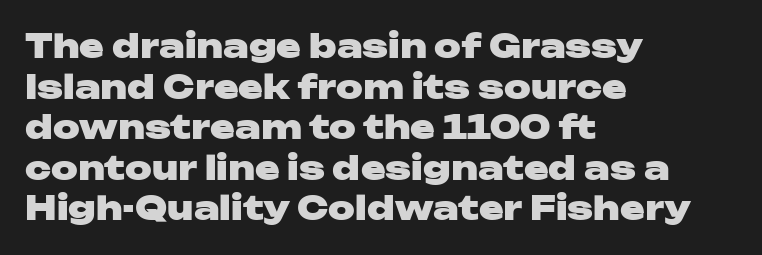
The foot of each line stays bare and open. If you drew a ruler down the left edge, every line would touch it. These lines carry a lot of weight — the face is fully bold. Unlike a traditional serif, this face leaves its strokes unadorned. Think of a printed novel: that variable character pitch is what you see here.
